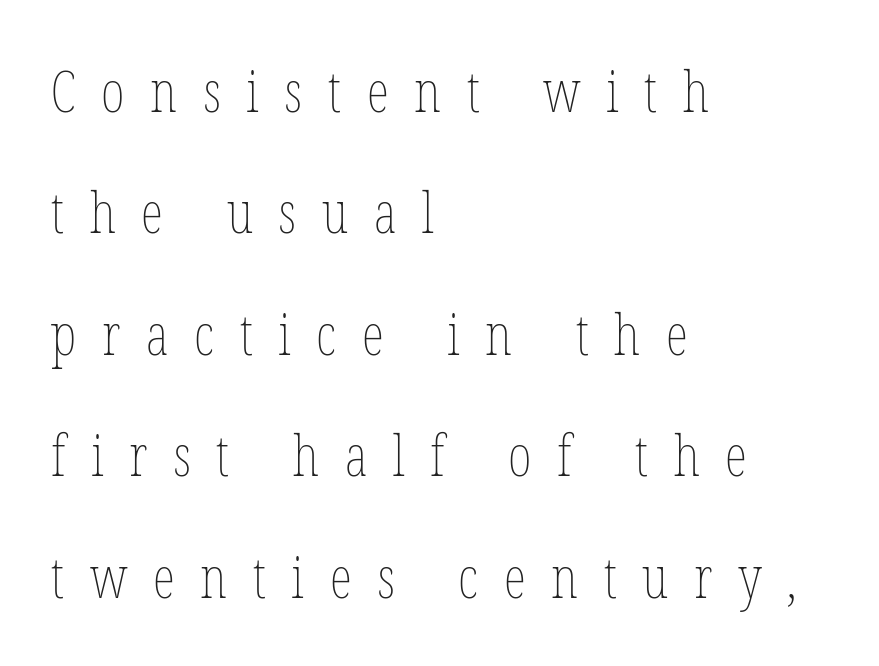
The image shows 57 px thin, condensed type, upright; set left-aligned, loose line spacing (2.13x), unusually wide letter spacing (+0.45 em), not underlined; low stroke contrast and a medium x-height.
